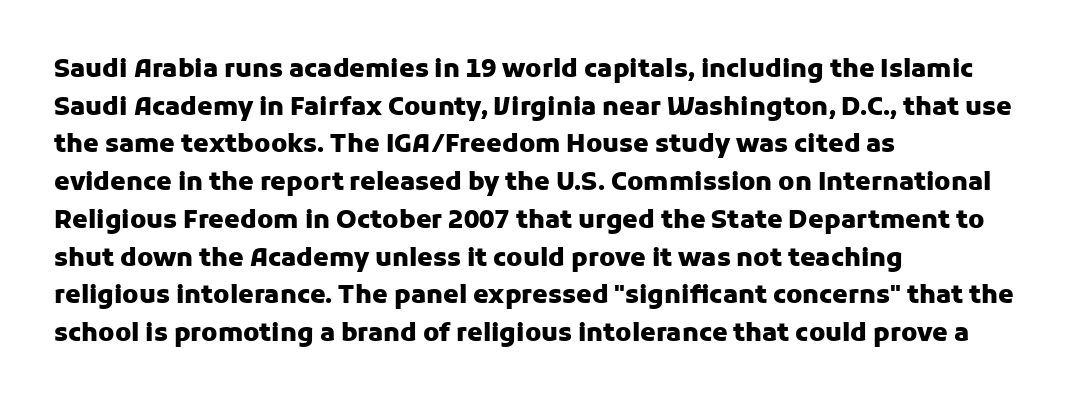
The image shows 25 px bold type, upright; set left-aligned, normal line spacing (1.51x), normal letter spacing, not underlined.
